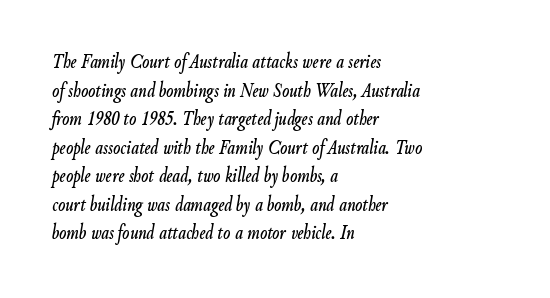
The image shows 21 px text type, italic (leaning right); set left-aligned, normal line spacing (1.36x), normal letter spacing, not underlined.
